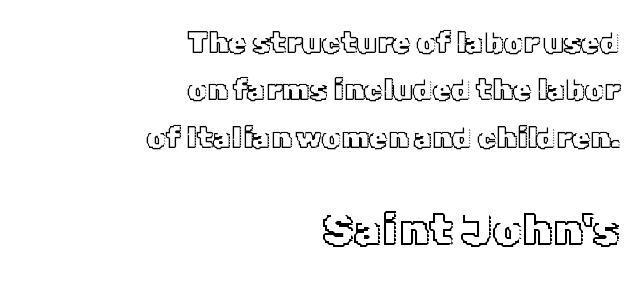
The image shows 45 px text type, upright; set right-aligned, normal line spacing (1.58x), normal letter spacing, not underlined; the second (bottom) block is 1.5x larger; a medium x-height.
